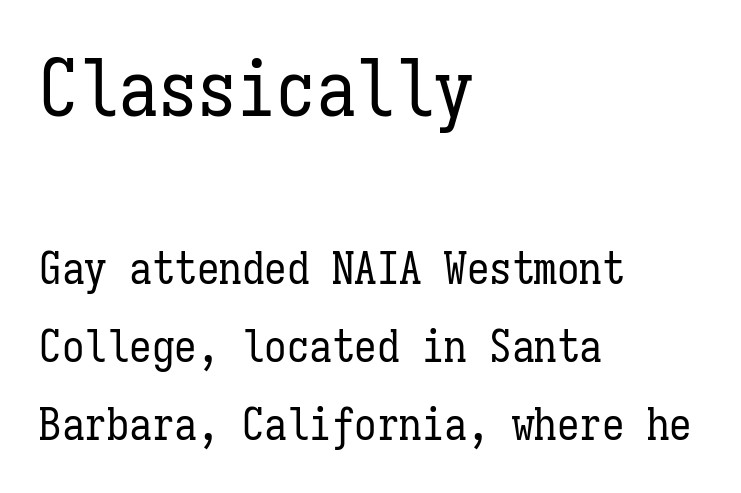
Q: Is the text bold? A: No.
Q: Is the text italic (slanted)? A: No, it is upright.
Q: Is the text underlined? A: No.
Q: How is the paragraph aligned? A: Left-aligned.
Q: Is the spacing between letters normal or unusually wide? A: Normal.
Q: Which block of text is set in a larger size, the first (top) or the second (bottom)? A: The first (top) one.
Q: Width (condensed, normal, or wide)? A: Condensed.
Q: Stroke contrast? A: Low.
Q: x-height? A: Medium.
Q: Monospaced? A: Yes.
